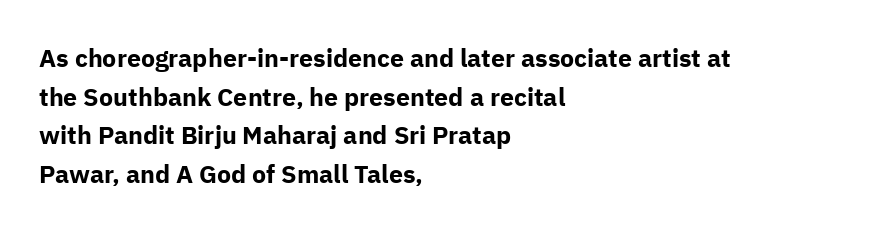
Lines of text with bare space underneath. Default kerning and tracking; the words read as compact shapes. Typeset ragged right — the left edge is the straight one. Regarding leading, the lines here are spaced in the standard way. Every stem runs plumb, perpendicular to the baseline.
